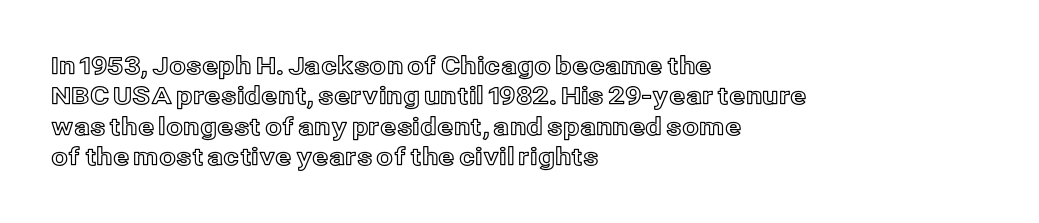
Q: Is the text italic (slanted)? A: No, it is upright.
Q: Is the text underlined? A: No.
Q: How is the paragraph aligned? A: Left-aligned.
Q: Is the spacing between letters normal or unusually wide? A: Normal.
Q: Is the spacing between lines tight, normal or loose? A: Normal.
